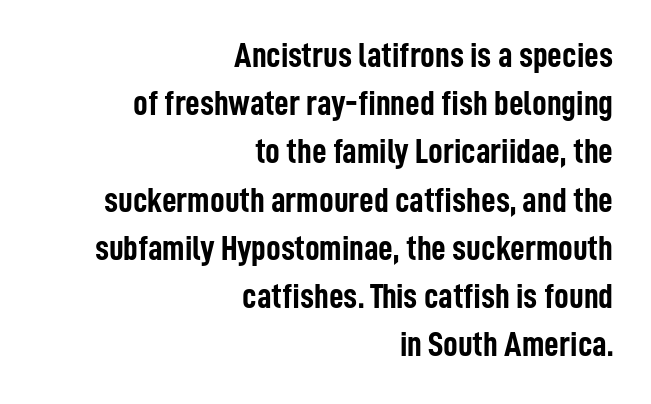
{"serif": "no", "italic": "no", "bold": "yes", "weight": "semibold", "width": "condensed", "stroke_contrast": "low", "x_height": "medium", "monospaced": "no", "underline": "no", "align": "right", "line_spacing": "normal", "line_spacing_ratio": 1.34, "letter_spacing": "normal", "letter_spacing_em": 0.0, "glyph_px": 36}
